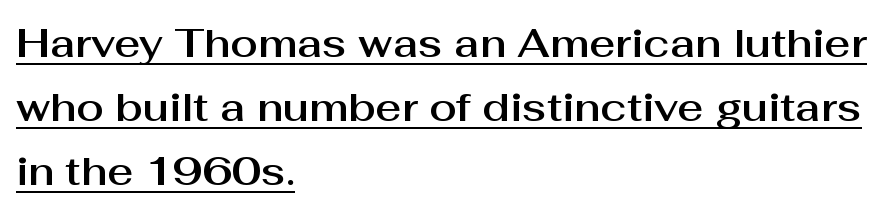
{"serif": "no", "italic": "no", "width": "normal", "stroke_contrast": "medium", "x_height": "medium", "monospaced": "no", "underline": "yes", "align": "left", "line_spacing": "normal", "line_spacing_ratio": 1.6, "letter_spacing": "normal", "letter_spacing_em": 0.0, "glyph_px": 40}
